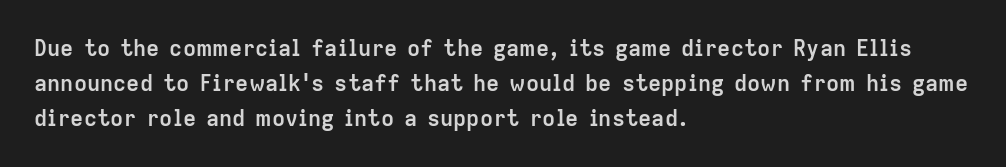
Horizontal bands of white between lines are of average thickness. The rendering keeps characters at their native spacing. Line beginnings align vertically; line endings do not. The font is running at its bold setting. No italicization has been applied; the sample stays upright.
